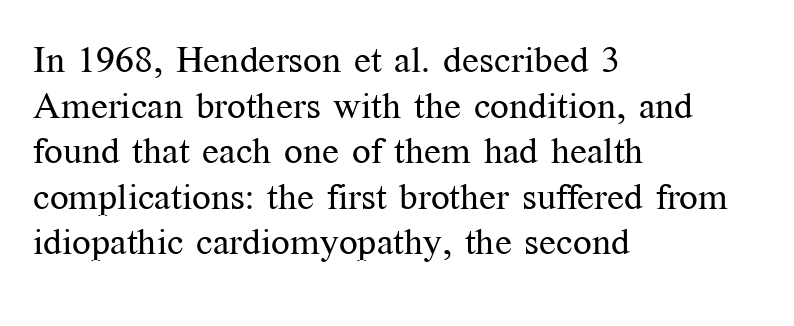
What stands out about the letter spacing? Nothing — it is the standard amount. The type sits square on the baseline with zero lean. To sum up the face: it has serifs. Any mark beneath the type? The region is blank.
